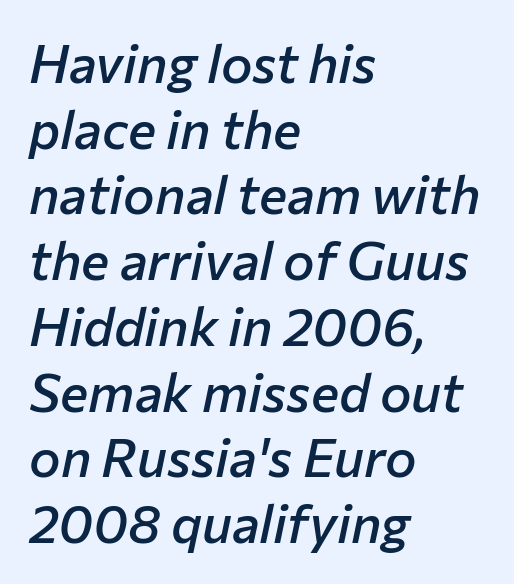
Q: Is the text bold? A: Semi-bold.
Q: Is the text italic (slanted)? A: Yes, it leans right by about 12 degrees.
Q: Is the text underlined? A: No.
Q: How is the paragraph aligned? A: Left-aligned.
Q: Is the spacing between letters normal or unusually wide? A: Normal.
Q: Width (condensed, normal, or wide)? A: Normal.
Q: Stroke contrast? A: Low.
Q: x-height? A: Medium.
Q: Monospaced? A: No.
